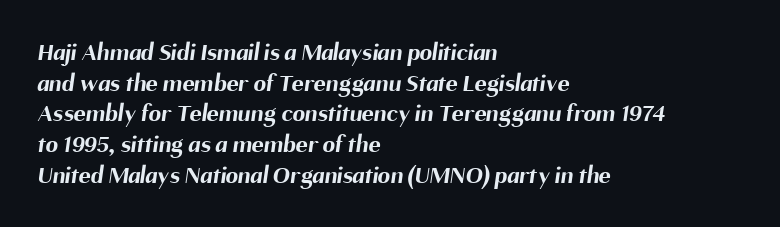
{"bold": "yes", "underline": "no", "align": "left", "line_spacing_ratio": 1.23, "letter_spacing": "normal", "letter_spacing_em": 0.0, "glyph_px": 25}
